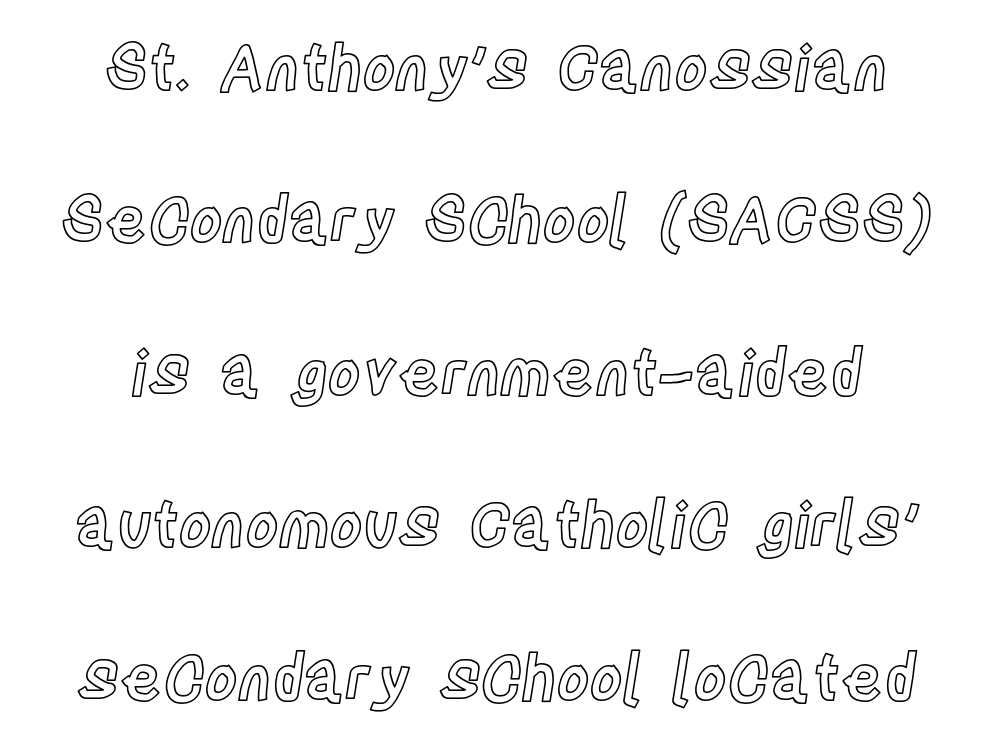
The letters sit at their default tracking, neither squeezed nor spread. A typesetter would call this proportional, since set widths differ per character. This block would shrink considerably if given ordinary leading; it's expanded now. A clean baseline with only descenders dipping below it.
